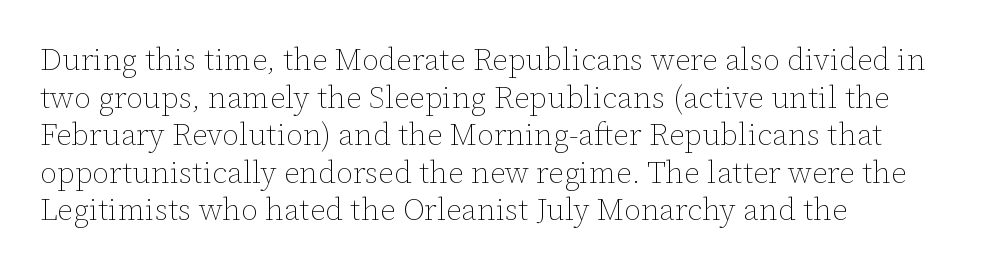
There is no visible air inserted between adjacent glyphs. Reading down the block, your eye returns to a fixed left position each line. It's the straight-up-and-down kind of type. This sample has the flowing, uneven cadence of proportional lettering. The gap between lines stays unmarked. The strokes are not fattened; the text isn't bold.
